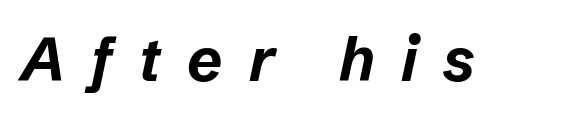
{"italic": "yes", "lean": "right", "slant_degrees": 12, "bold": "yes", "weight": "bold", "width": "normal", "stroke_contrast": "low", "x_height": "medium", "monospaced": "no", "underline": "no", "letter_spacing": "wide", "letter_spacing_em": 0.43, "glyph_px": 61}
